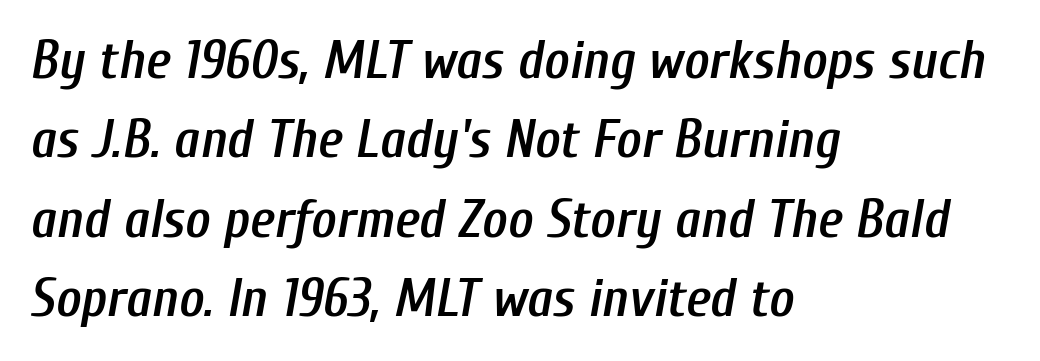
{"italic": "yes", "lean": "right", "slant_degrees": 10, "bold": "semi", "weight": "semibold", "width": "condensed", "stroke_contrast": "low", "x_height": "medium", "monospaced": "no", "underline": "no", "align": "left", "line_spacing": "normal", "line_spacing_ratio": 1.47, "letter_spacing": "normal", "letter_spacing_em": 0.0, "glyph_px": 54}
